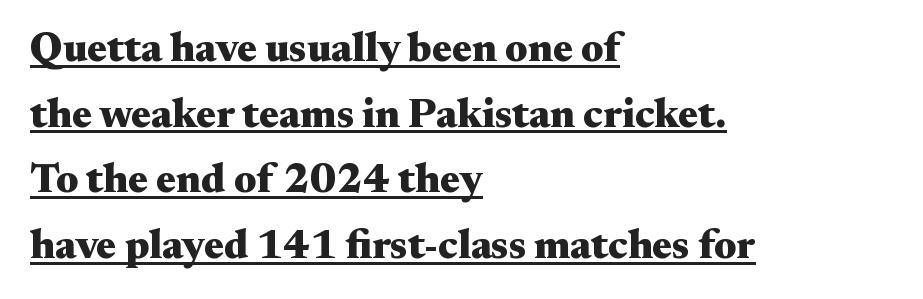
{"serif": "yes", "italic": "no", "bold": "yes", "weight": "heavy", "width": "wide", "stroke_contrast": "medium", "x_height": "small", "monospaced": "no", "underline": "yes", "align": "left", "line_spacing": "normal", "line_spacing_ratio": 1.6, "letter_spacing": "normal", "letter_spacing_em": 0.0, "glyph_px": 41}
